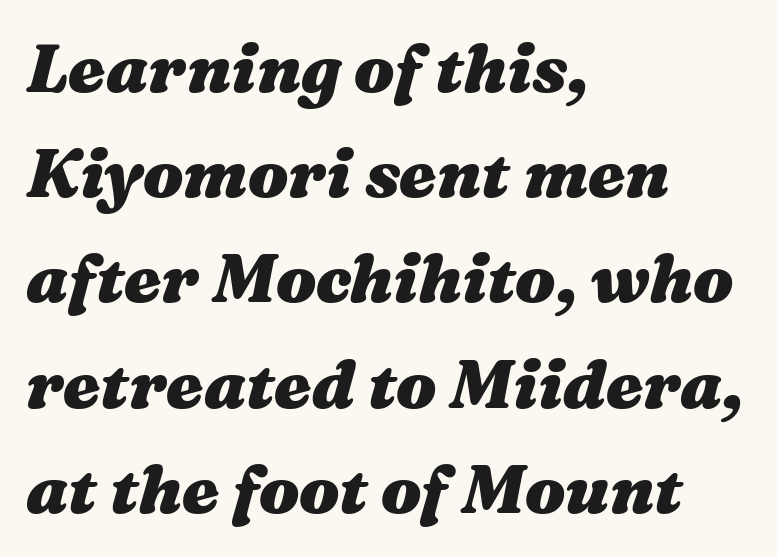
{"italic": "yes", "lean": "right", "slant_degrees": 16, "bold": "yes", "weight": "heavy", "width": "wide", "stroke_contrast": "medium", "x_height": "medium", "monospaced": "no", "underline": "no", "align": "left", "line_spacing": "normal", "line_spacing_ratio": 1.57, "letter_spacing": "normal", "letter_spacing_em": 0.0, "glyph_px": 67}
